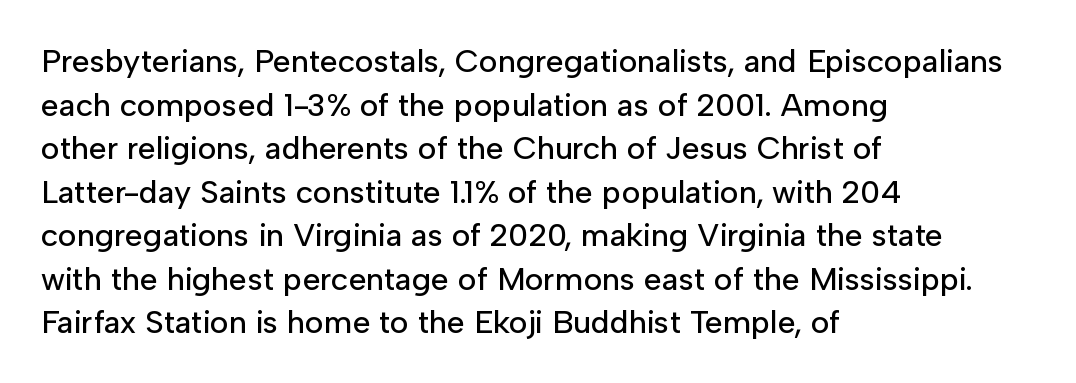
The image shows 32 px sans-serif type, upright; set left-aligned, normal line spacing (1.36x), normal letter spacing, not underlined; low stroke contrast and a medium x-height.
